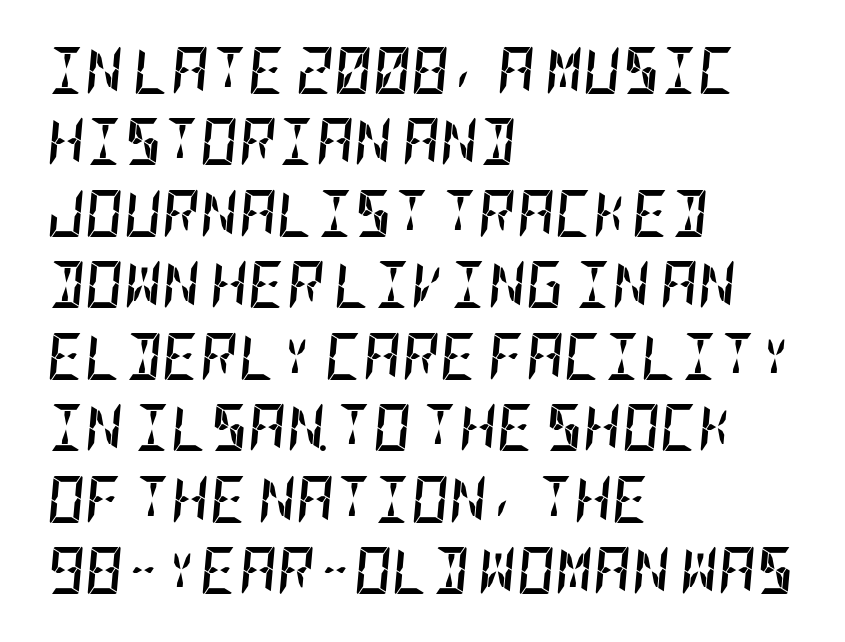
Q: Is the text bold? A: Yes.
Q: Is the text italic (slanted)? A: Yes, it leans right by about 5 degrees.
Q: Is the text underlined? A: No.
Q: How is the paragraph aligned? A: Left-aligned.
Q: Is the spacing between letters normal or unusually wide? A: Normal.
Q: Is the spacing between lines tight, normal or loose? A: Normal.
Q: Width (condensed, normal, or wide)? A: Condensed.
Q: Stroke contrast? A: Low.
Q: x-height? A: Large.
